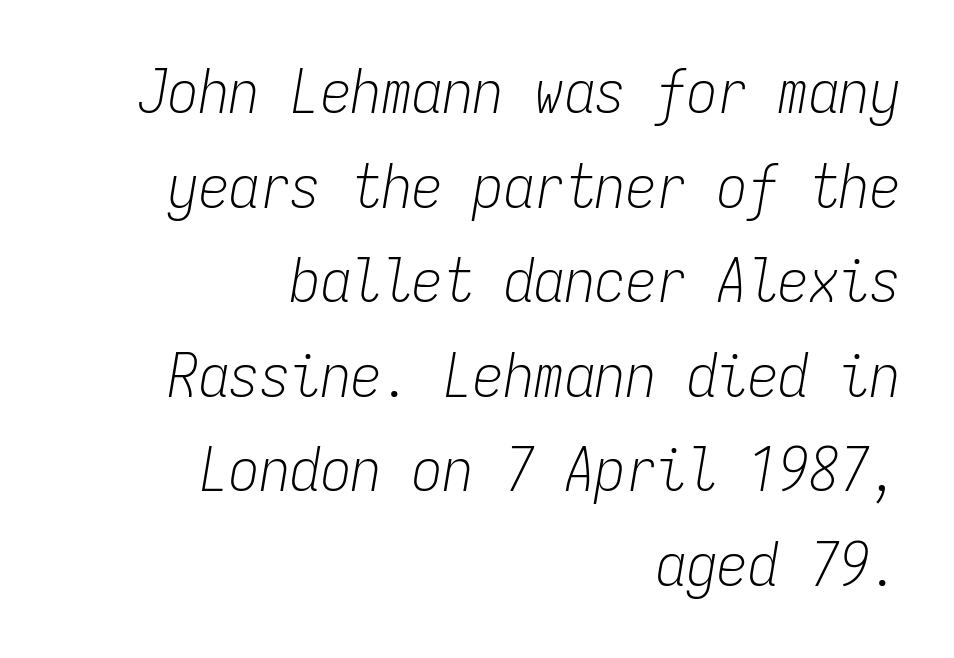
Q: Is the text bold? A: No.
Q: Is the text italic (slanted)? A: Yes, it leans right by about 9 degrees.
Q: Is the text underlined? A: No.
Q: How is the paragraph aligned? A: Right-aligned.
Q: Is the spacing between letters normal or unusually wide? A: Normal.
Q: Is the spacing between lines tight, normal or loose? A: Normal.
Q: Width (condensed, normal, or wide)? A: Condensed.
Q: Stroke contrast? A: Low.
Q: x-height? A: Medium.
Q: Monospaced? A: Yes.
